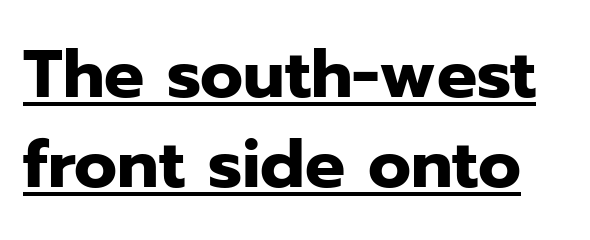
{"serif": "no", "italic": "no", "bold": "yes", "weight": "heavy", "width": "normal", "stroke_contrast": "low", "x_height": "medium", "monospaced": "no", "underline": "yes", "line_spacing": "normal", "line_spacing_ratio": 1.35, "letter_spacing": "normal", "letter_spacing_em": 0.0, "glyph_px": 67}
